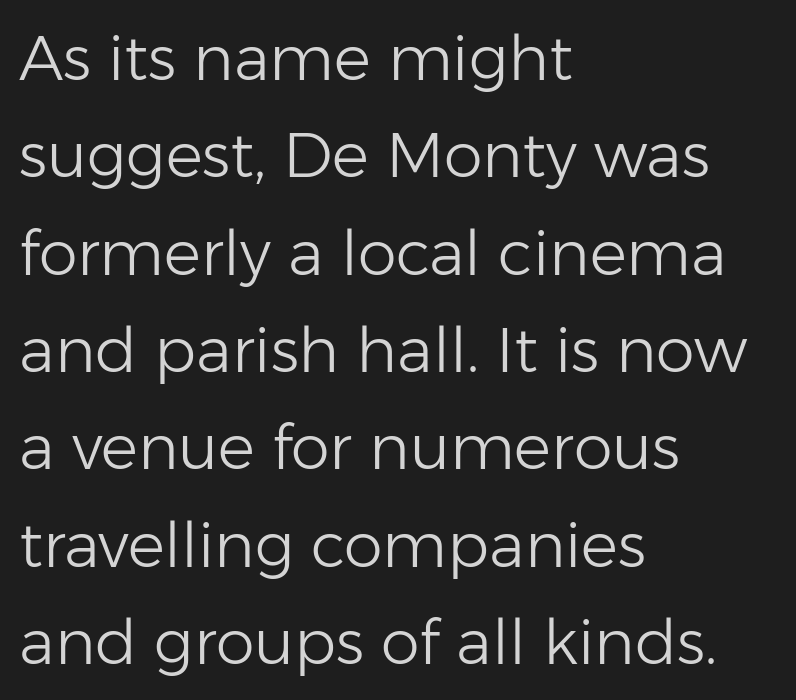
{"serif": "no", "italic": "no", "bold": "no", "weight": "light", "width": "normal", "stroke_contrast": "low", "x_height": "medium", "monospaced": "no", "underline": "no", "align": "left", "line_spacing": "normal", "line_spacing_ratio": 1.57, "letter_spacing": "normal", "letter_spacing_em": 0.0, "glyph_px": 62}
